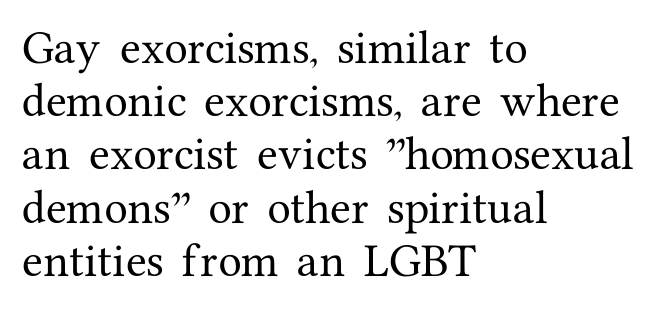
The image shows 38 px serif type, upright; set left-aligned, normal line spacing (1.4x), normal letter spacing, not underlined; medium stroke contrast and a medium x-height.
